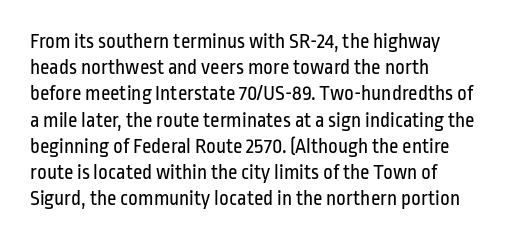
The image shows 21 px text type, upright; set left-aligned, normal line spacing (1.25x), normal letter spacing, not underlined.
